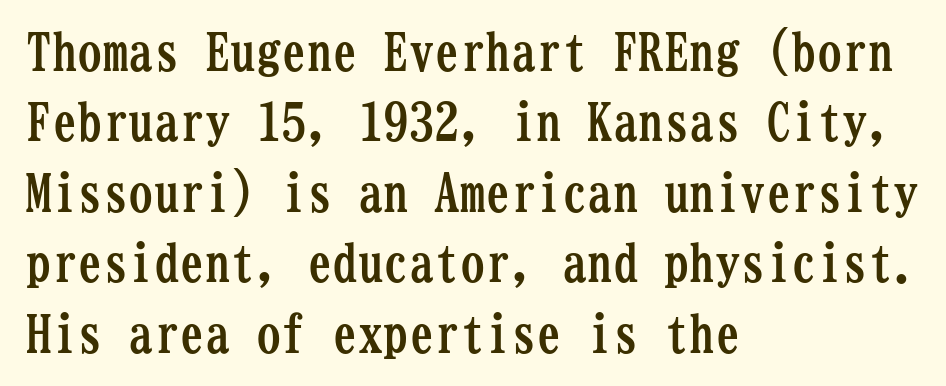
Each letter, wide or thin by design, is forced into the same width here. Only glyphs here, with clear space below each row. Look at the tracking — it's just the regular setting, nothing added. A normal amount of white space separates one row of letters from the next. This rendering employs a face with finishing strokes, i.e., a serif.
